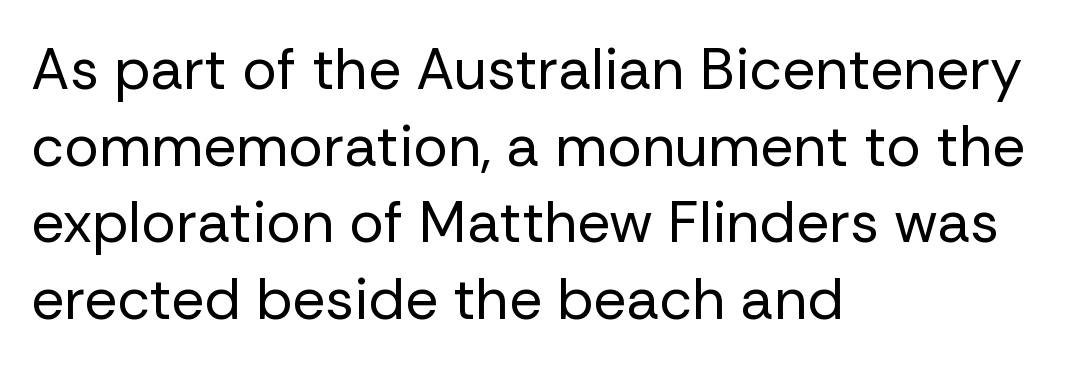
Check the space under the baseline: it is left empty. Evenly set lines give the paragraph a standard silhouette. These lines are rendered in a variable-pitch font. Caption: face not bold, strokes unweighted. Classification — sans serif.
